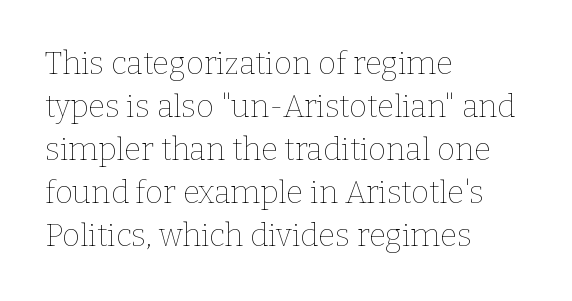
The image shows 31 px thin type, upright; set left-aligned, normal line spacing (1.39x), normal letter spacing, not underlined; low stroke contrast and a medium x-height.
